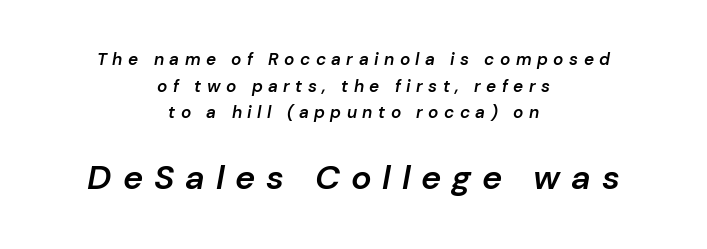
{"italic": "yes", "lean": "right", "slant_degrees": 10, "bold": "semi", "weight": "semibold", "width": "normal", "stroke_contrast": "low", "x_height": "medium", "monospaced": "no", "underline": "no", "align": "center", "line_spacing": "normal", "line_spacing_ratio": 1.57, "letter_spacing": "wide", "letter_spacing_em": 0.32, "larger_block": "second", "size_ratio": 2.0, "glyph_px": 34}
